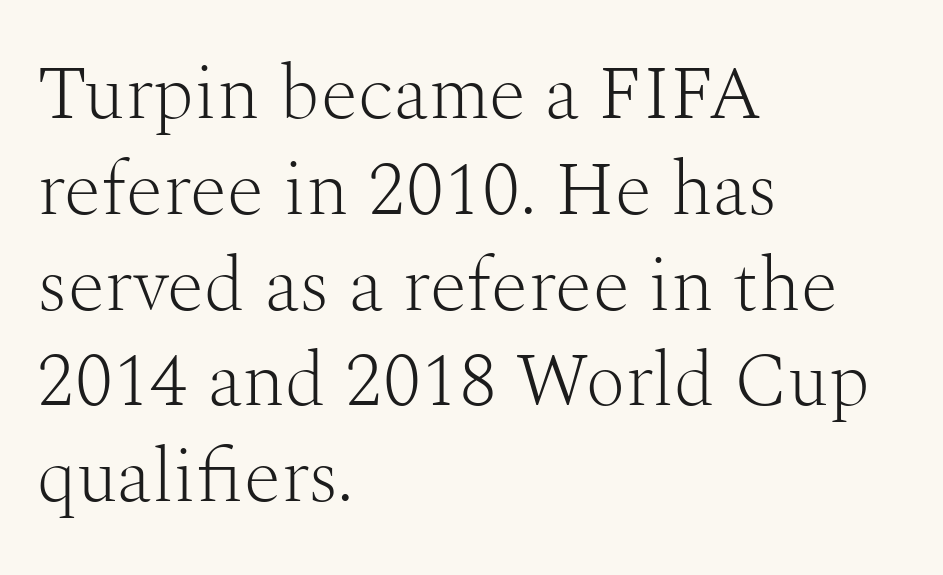
The rendering shows small feet on the letterforms — a serif design. Anything drawn beneath the words? Only blank space. The strokes are not fattened; the text isn't bold. The letters advance in unequal steps, a hallmark of proportional type. Does the lettering tilt? It doesn't — this is upright. Layout note: lines flush left.
